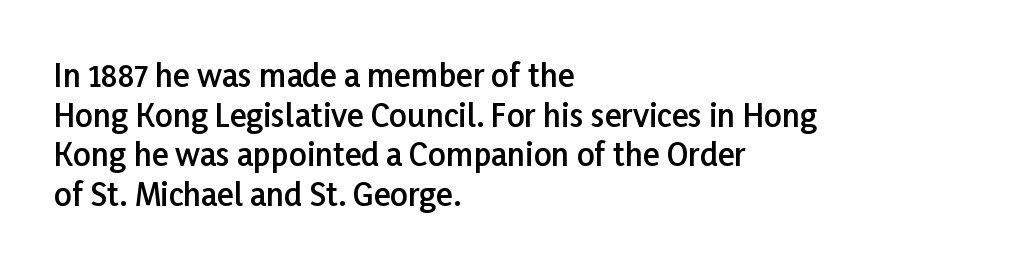
Regarding serifs, this sample does without them. Honestly, the row spacing looks completely unremarkable. You could not count columns in this text — the font is proportionally spaced. Spacing between characters is what you'd get straight out of the box. Line starts are locked; line ends wander.
